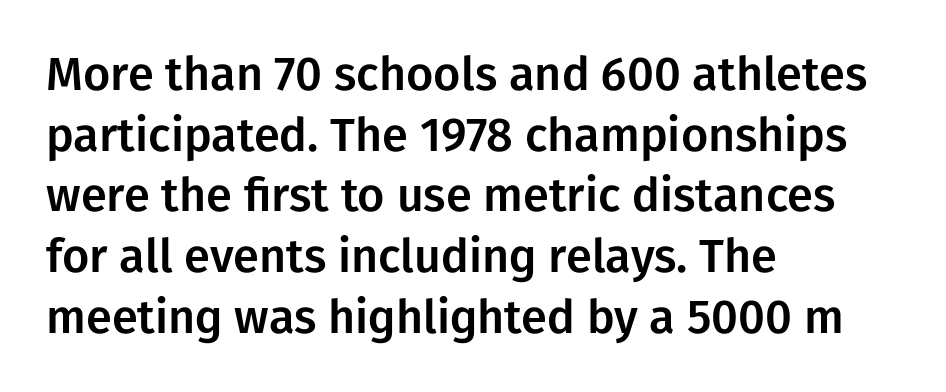
This is sans-serif lettering, the kind often seen on screens and signage. The passage is arranged the way most books set body copy — flush left. Italic? Not at all — the glyphs are vertical. Normally led — the rows are evenly, conventionally spaced. Words float on clear page, feet unadorned.
